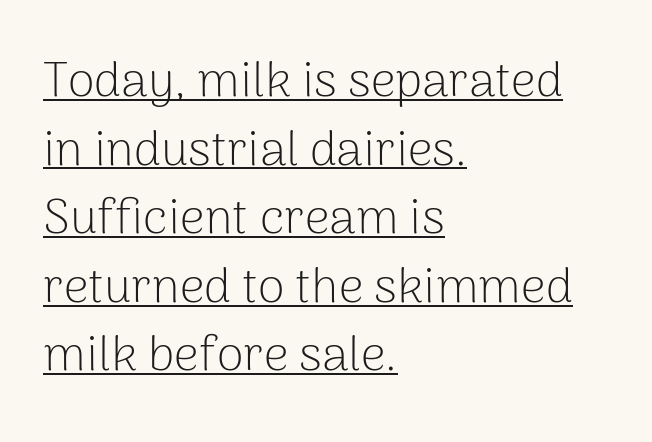
A typesetter would call this leading conventional body-copy spacing. Think of a printed novel: that variable character pitch is what you see here. Characters follow at the spacing the type designer built in. The text block is weighted toward the left margin, trailing off unevenly rightward. The rendering uses the underline text-decoration.
